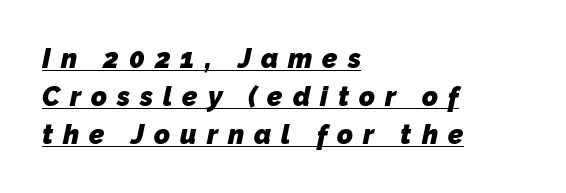
Q: Is the text bold? A: Yes.
Q: Is the text underlined? A: Yes.
Q: How is the paragraph aligned? A: Left-aligned.
Q: Is the spacing between letters normal or unusually wide? A: Unusually wide.
Q: Is the spacing between lines tight, normal or loose? A: Normal.
